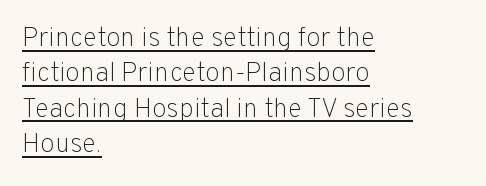
Q: Is the text bold? A: No.
Q: Is the text italic (slanted)? A: No, it is upright.
Q: Is the text underlined? A: Yes.
Q: How is the paragraph aligned? A: Left-aligned.
Q: Is the spacing between letters normal or unusually wide? A: Normal.
Q: Is the spacing between lines tight, normal or loose? A: Normal.
